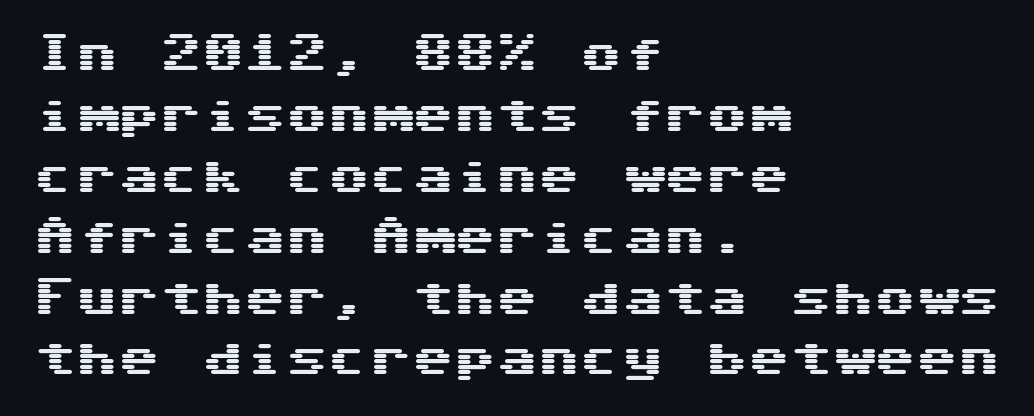
Q: Is the text italic (slanted)? A: No, it is upright.
Q: Is the typeface a serif or a sans-serif typeface? A: Sans-serif.
Q: Is the text underlined? A: No.
Q: How is the paragraph aligned? A: Left-aligned.
Q: Is the spacing between letters normal or unusually wide? A: Normal.
Q: Is the spacing between lines tight, normal or loose? A: Normal.
Q: Width (condensed, normal, or wide)? A: Wide.
Q: Stroke contrast? A: Medium.
Q: x-height? A: Medium.
